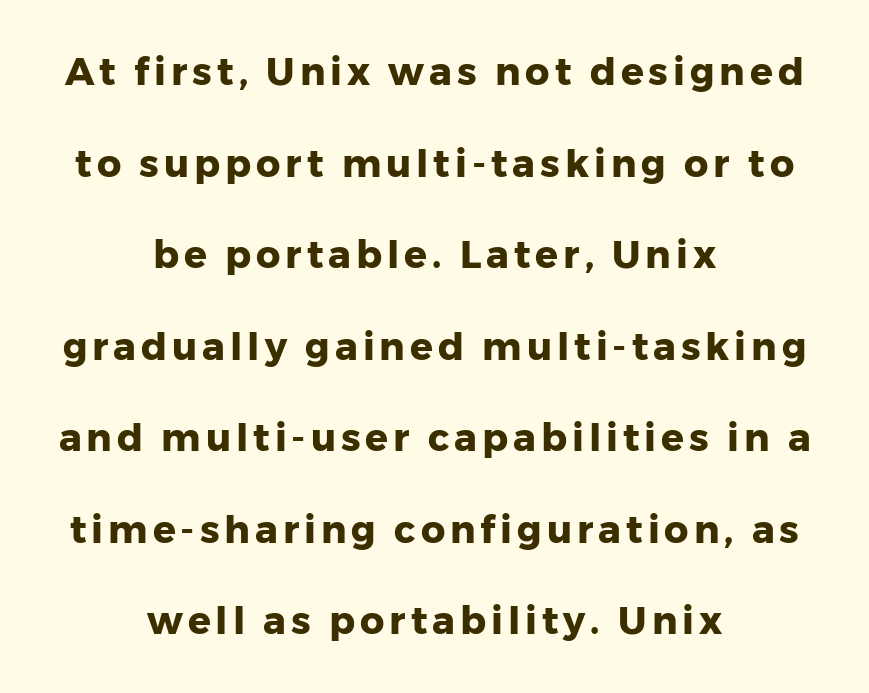
Spacing verdict: proportional, widths tailored to each character. Caption: bold face, heavy strokes. The passage shown is not underscored anywhere. Horizontal bands of white between lines are thick stripes. The rendering shows plain stroke endings on the letterforms — a sans-serif design. The letters stand straight up with perfectly vertical stems.
